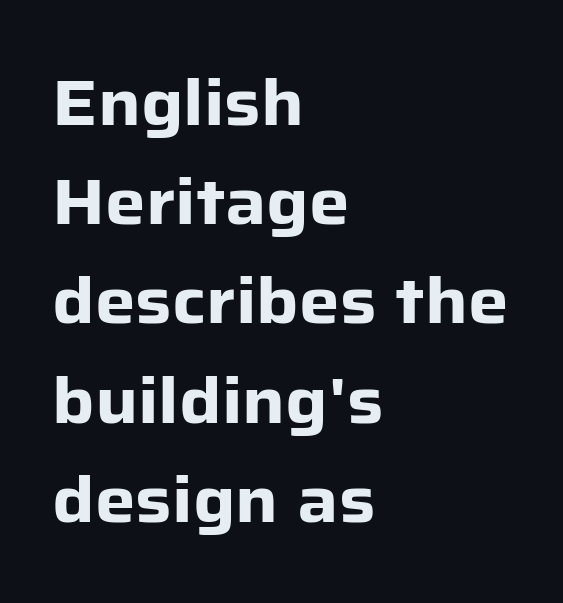
{"serif": "no", "italic": "no", "bold": "yes", "weight": "heavy", "width": "normal", "stroke_contrast": "low", "x_height": "medium", "monospaced": "no", "underline": "no", "align": "left", "line_spacing": "normal", "line_spacing_ratio": 1.55, "letter_spacing": "normal", "letter_spacing_em": 0.0, "glyph_px": 64}
